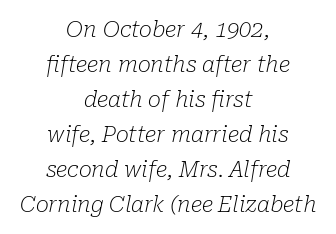
The baseline area is clear. In terms of posture, this sample is oblique. Letters have the restrained weight of plain body copy at most. The rendering uses a moderate line-height, typical for paragraphs. This rendering uses center alignment, leaving both contours irregular but symmetric. The letterforms sit shoulder to shoulder at normal distance.
